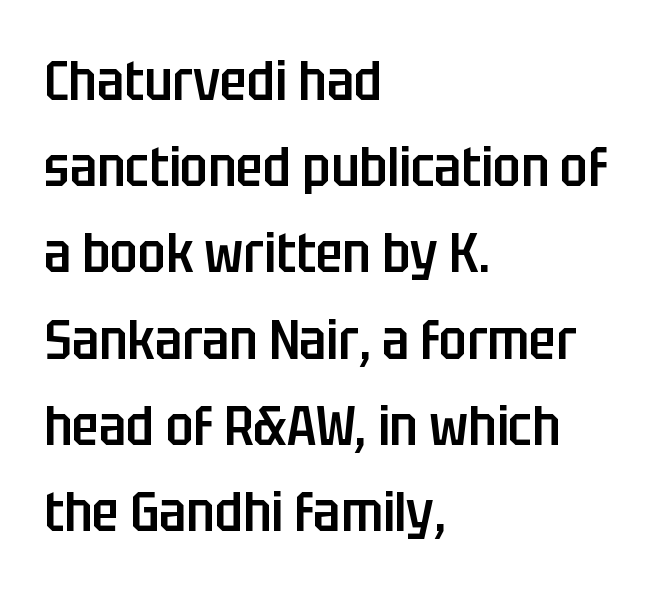
{"serif": "no", "italic": "no", "bold": "semi", "weight": "semibold", "width": "condensed", "stroke_contrast": "low", "x_height": "large", "monospaced": "no", "underline": "no", "align": "left", "line_spacing": "normal", "line_spacing_ratio": 1.54, "letter_spacing": "normal", "letter_spacing_em": 0.0, "glyph_px": 56}
